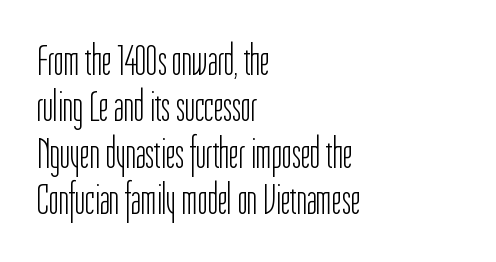
The text block is weighted toward the left margin, trailing off unevenly rightward. Vertically, the passage feels compressed, each row crowding the next. Think of a printed novel: that variable character pitch is what you see here. Is the letter spacing exaggerated? No — it looks like the ordinary default. Just letters on the line, the space beneath them empty. Does the type have serifs? No, each stem ends abruptly.
